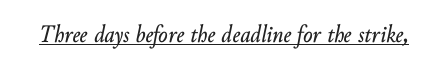
Q: Is the text italic (slanted)? A: Yes, it leans right by about 10 degrees.
Q: Is the text underlined? A: Yes.
Q: Is the spacing between letters normal or unusually wide? A: Normal.
